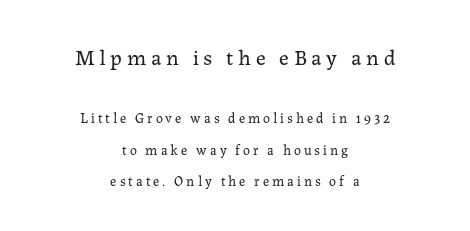
The image shows 22 px text type, upright; set centered, loose line spacing (2.25x), unusually wide letter spacing (+0.21 em), not underlined; the first (top) block is 1.57x larger.
